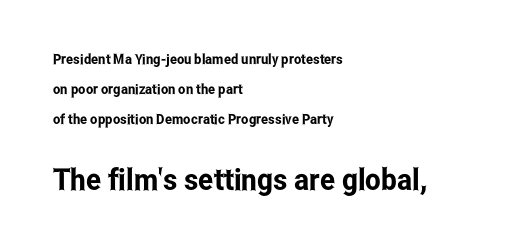
Q: Is the text italic (slanted)? A: No, it is upright.
Q: Is the typeface a serif or a sans-serif typeface? A: Sans-serif.
Q: Is the text underlined? A: No.
Q: How is the paragraph aligned? A: Left-aligned.
Q: Is the spacing between letters normal or unusually wide? A: Normal.
Q: Is the spacing between lines tight, normal or loose? A: Loose.
Q: Which block of text is set in a larger size, the first (top) or the second (bottom)? A: The second (bottom) one.
Q: Width (condensed, normal, or wide)? A: Condensed.
Q: Stroke contrast? A: Low.
Q: x-height? A: Medium.
Q: Monospaced? A: No.
